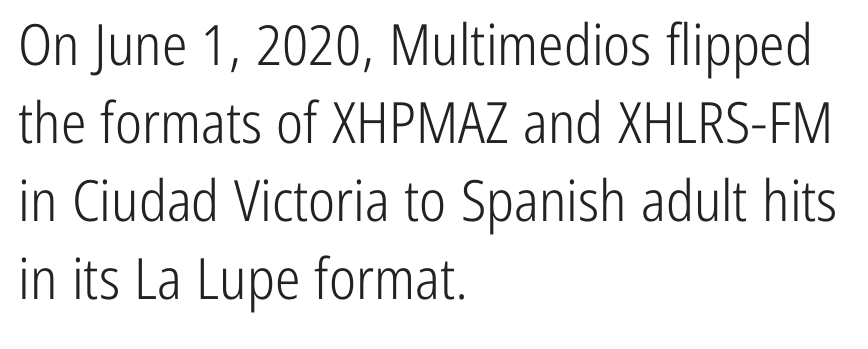
The font's upright variant was chosen for this text. Notice how descenders clear the ascenders below comfortably — that's standard leading. The text was rendered using a sans face with plain stroke endings. No extra ink here — the face is not bold. In terms of letterspacing, this is plain default setting. Rule under the text: the space is simply empty.
